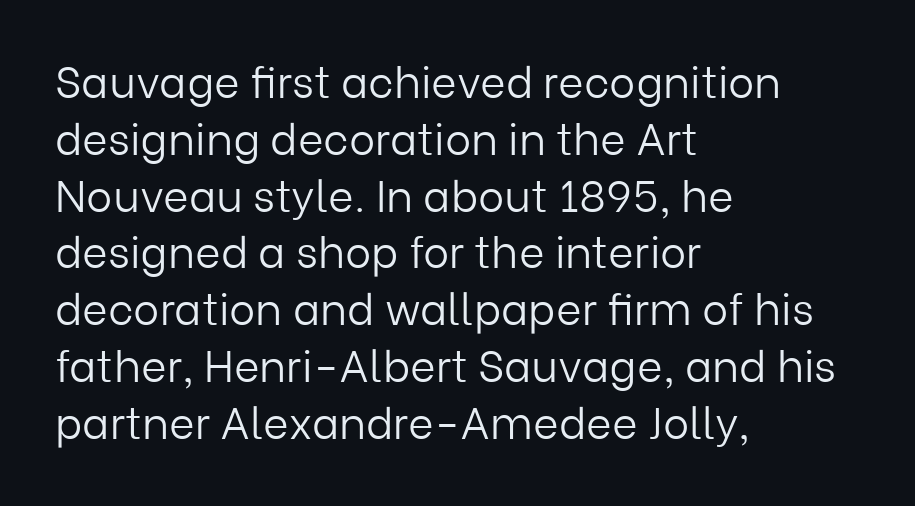
Q: Is the text bold? A: No.
Q: Is the text italic (slanted)? A: No, it is upright.
Q: Is the typeface a serif or a sans-serif typeface? A: Sans-serif.
Q: Is the text underlined? A: No.
Q: How is the paragraph aligned? A: Left-aligned.
Q: Is the spacing between letters normal or unusually wide? A: Normal.
Q: Is the spacing between lines tight, normal or loose? A: Normal.
Q: Width (condensed, normal, or wide)? A: Normal.
Q: Stroke contrast? A: Low.
Q: x-height? A: Medium.
Q: Monospaced? A: No.
